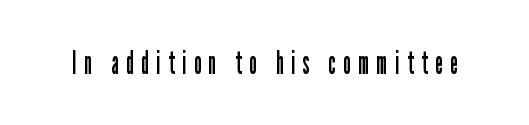
The image shows 32 px regular-weight, condensed sans-serif type, upright; set unusually wide letter spacing (+0.25 em), not underlined; low stroke contrast and a medium x-height.
